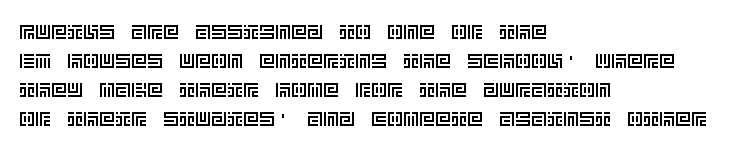
The image shows 20 px text type, upright; set left-aligned, normal line spacing (1.45x), normal letter spacing, not underlined.
